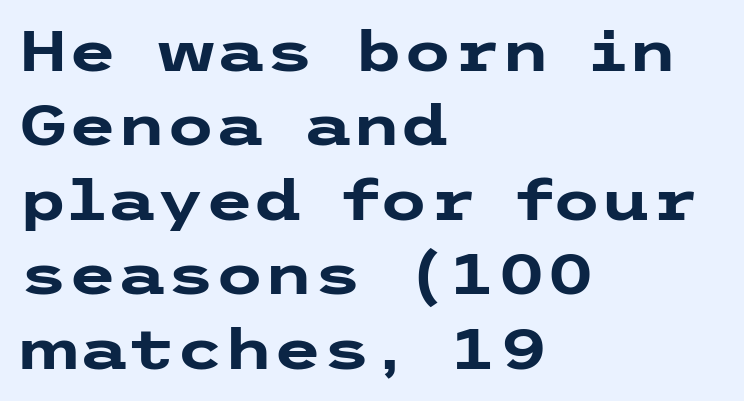
Q: Is the text bold? A: Yes.
Q: Is the text italic (slanted)? A: No, it is upright.
Q: Is the typeface a serif or a sans-serif typeface? A: Sans-serif.
Q: Is the text underlined? A: No.
Q: How is the paragraph aligned? A: Left-aligned.
Q: Is the spacing between letters normal or unusually wide? A: Normal.
Q: Is the spacing between lines tight, normal or loose? A: Normal.
Q: Width (condensed, normal, or wide)? A: Wide.
Q: Stroke contrast? A: Low.
Q: x-height? A: Medium.
